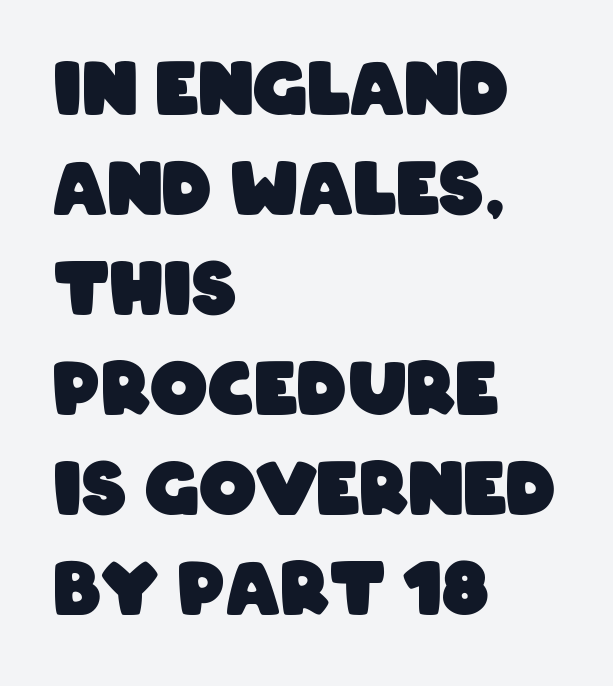
Q: Is the text bold? A: Yes.
Q: Is the typeface a serif or a sans-serif typeface? A: Sans-serif.
Q: Is the text underlined? A: No.
Q: How is the paragraph aligned? A: Left-aligned.
Q: Is the spacing between letters normal or unusually wide? A: Normal.
Q: Is the spacing between lines tight, normal or loose? A: Normal.
Q: Width (condensed, normal, or wide)? A: Condensed.
Q: Stroke contrast? A: Low.
Q: x-height? A: Large.
Q: Monospaced? A: No.
